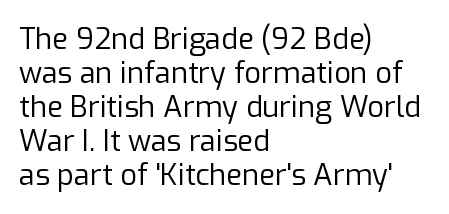
Q: Is the text bold? A: No.
Q: Is the text italic (slanted)? A: No, it is upright.
Q: Is the typeface a serif or a sans-serif typeface? A: Sans-serif.
Q: Is the text underlined? A: No.
Q: How is the paragraph aligned? A: Left-aligned.
Q: Is the spacing between letters normal or unusually wide? A: Normal.
Q: Width (condensed, normal, or wide)? A: Normal.
Q: Stroke contrast? A: Low.
Q: x-height? A: Medium.
Q: Monospaced? A: No.
